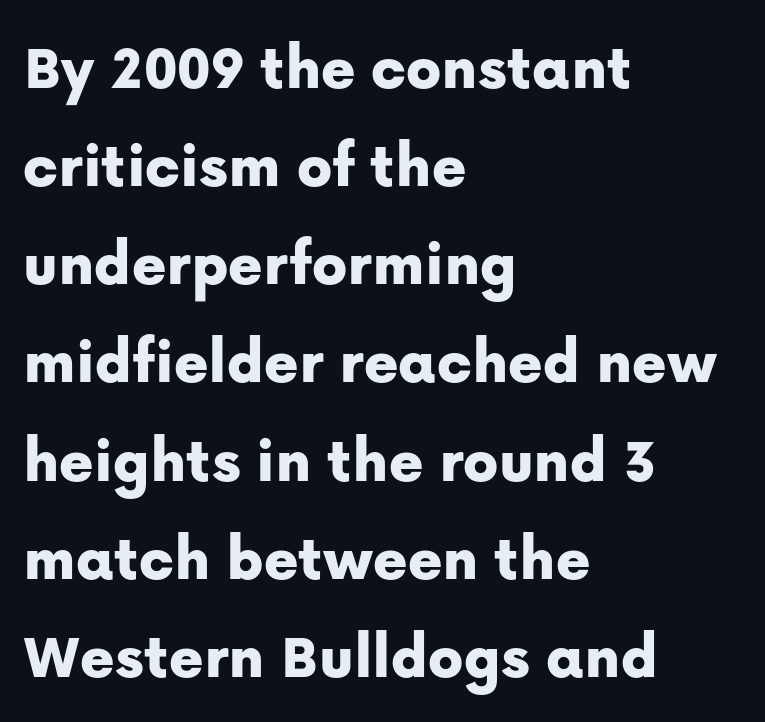
Q: Is the text italic (slanted)? A: No, it is upright.
Q: Is the typeface a serif or a sans-serif typeface? A: Sans-serif.
Q: Is the text underlined? A: No.
Q: How is the paragraph aligned? A: Left-aligned.
Q: Is the spacing between letters normal or unusually wide? A: Normal.
Q: Is the spacing between lines tight, normal or loose? A: Normal.
Q: Width (condensed, normal, or wide)? A: Normal.
Q: Stroke contrast? A: Low.
Q: x-height? A: Medium.
Q: Monospaced? A: No.
